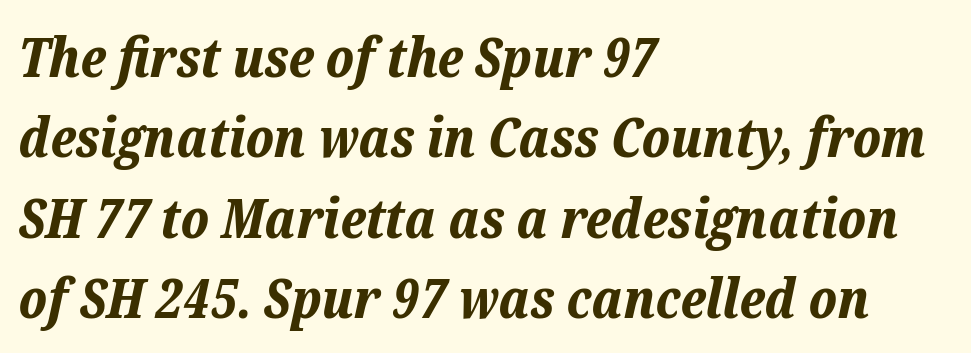
Each glyph is drawn with heavy, bold strokes. Quick note: italic. Teacher's note: observe the even left margin — that is flush-left alignment. Spacing between characters is what you'd get straight out of the box.
